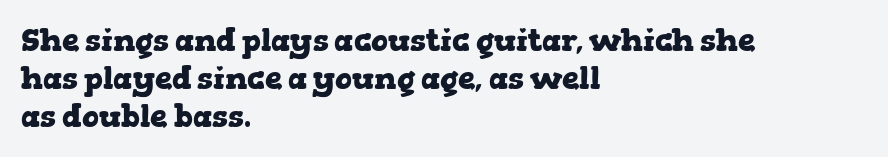
Q: Is the text bold? A: Yes.
Q: Is the text italic (slanted)? A: No, it is upright.
Q: Is the typeface a serif or a sans-serif typeface? A: Serif.
Q: Is the text underlined? A: No.
Q: How is the paragraph aligned? A: Left-aligned.
Q: Is the spacing between letters normal or unusually wide? A: Normal.
Q: Width (condensed, normal, or wide)? A: Wide.
Q: Stroke contrast? A: Low.
Q: x-height? A: Medium.
Q: Monospaced? A: No.
